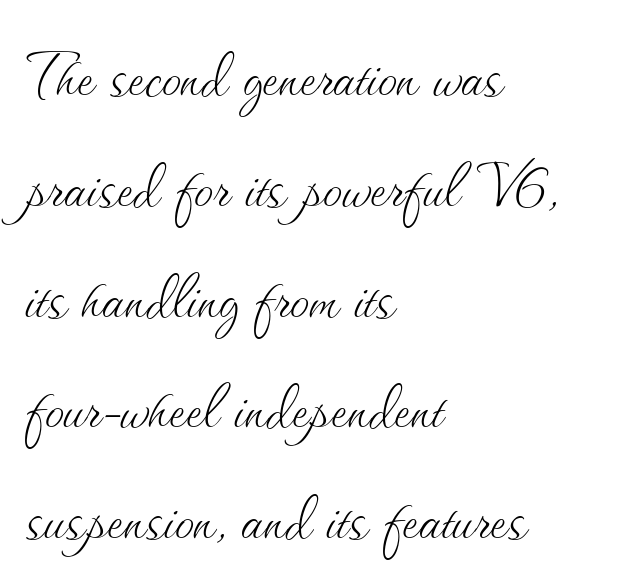
{"bold": "no", "weight": "thin", "width": "normal", "stroke_contrast": "medium", "x_height": "small", "monospaced": "no", "underline": "no", "align": "left", "line_spacing": "normal", "line_spacing_ratio": 1.42, "letter_spacing": "normal", "letter_spacing_em": 0.0, "glyph_px": 78}
